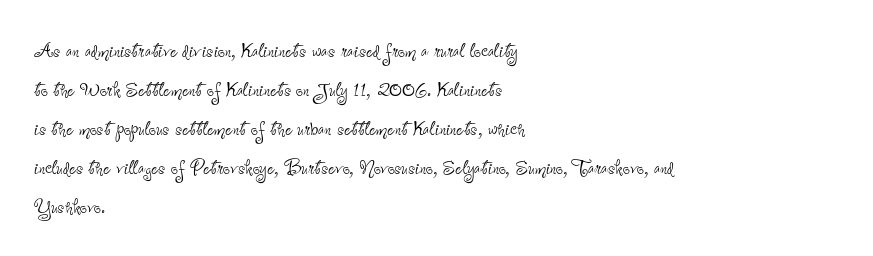
The image shows 25 px text type; set left-aligned, normal line spacing (1.56x), normal letter spacing, not underlined.
